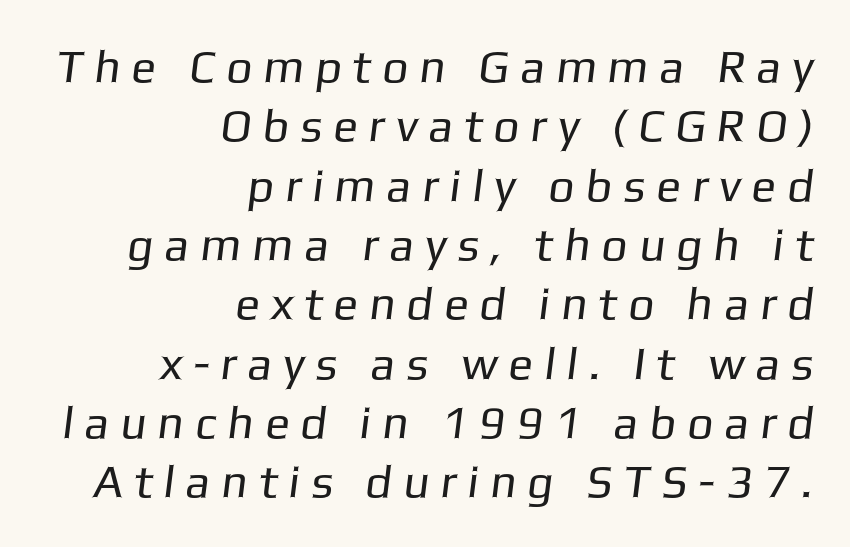
Q: Is the text bold? A: No.
Q: Is the typeface a serif or a sans-serif typeface? A: Sans-serif.
Q: Is the text underlined? A: No.
Q: How is the paragraph aligned? A: Right-aligned.
Q: Is the spacing between letters normal or unusually wide? A: Unusually wide.
Q: Is the spacing between lines tight, normal or loose? A: Normal.
Q: Width (condensed, normal, or wide)? A: Normal.
Q: Stroke contrast? A: Low.
Q: x-height? A: Medium.
Q: Monospaced? A: No.
